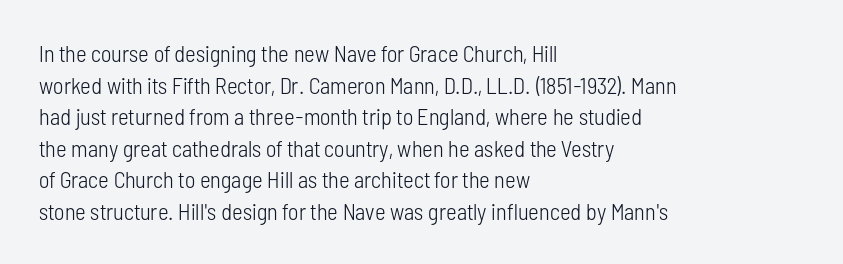
{"italic": "no", "bold": "no", "underline": "no", "align": "left", "line_spacing": "normal", "line_spacing_ratio": 1.37, "letter_spacing": "normal", "letter_spacing_em": 0.0, "glyph_px": 23}
